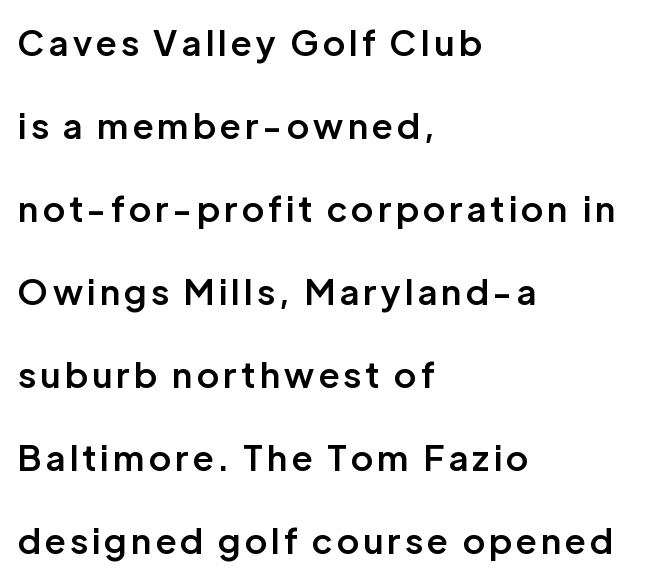
Is the type bold? Partly — it's a semibold, heavier than regular but not fully bold. You could fit nearly another row in the gap between these rows. The passage shown is typeset with a sans-serif family. The face used here is proportionally spaced, like ordinary book or web type. The rendering anchors every line to the left-hand side. Unmarked baselines from the first word to the last.
